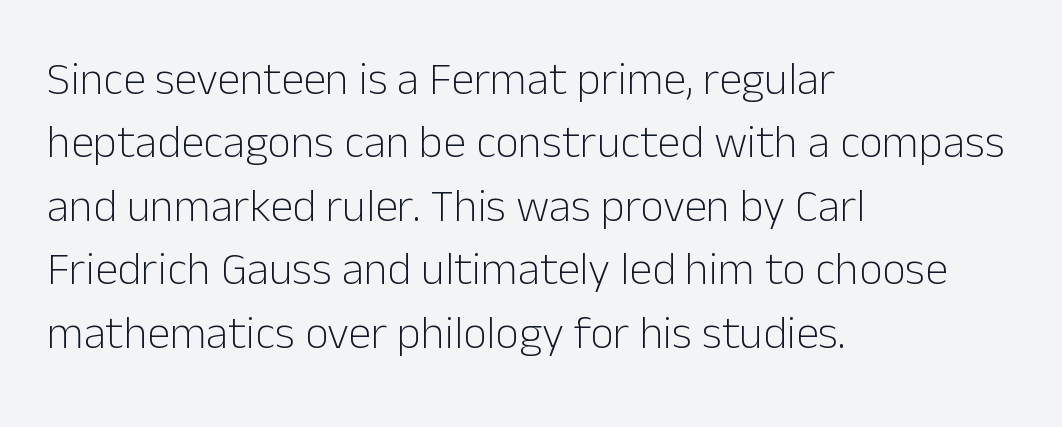
The face used here is a sans, in the tradition of grotesques and geometrics. Vertical strokes here are truly vertical. Is this a fixed-width face? No — the glyphs have proportional, varying widths. Here the glyphs are tracked normally, forming tight word shapes. Baseline-to-baseline distance is the conventional proportion of letter height.
